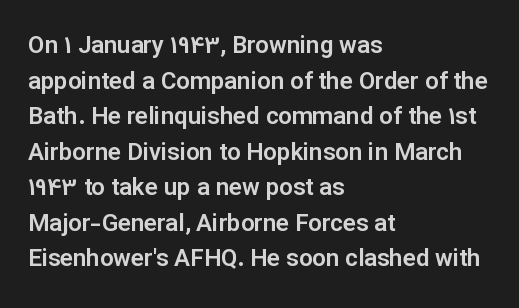
The image shows 24 px text type, upright; set left-aligned, normal line spacing (1.48x), normal letter spacing, not underlined.
